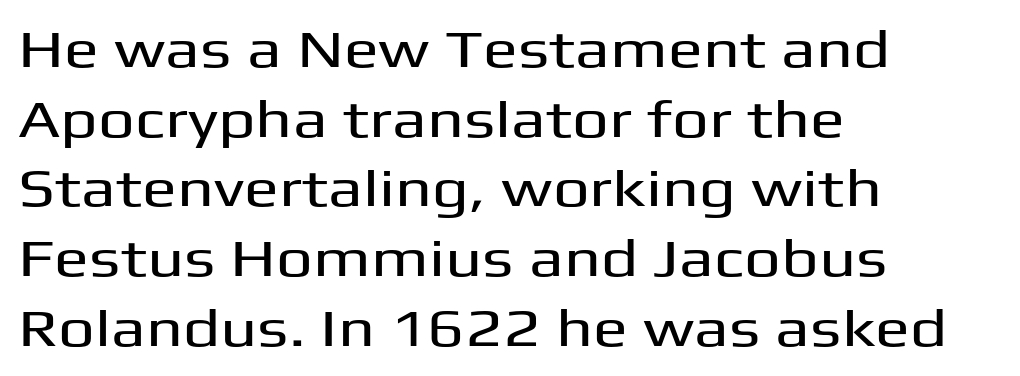
{"serif": "no", "italic": "no", "width": "wide", "stroke_contrast": "medium", "x_height": "medium", "monospaced": "no", "underline": "no", "align": "left", "line_spacing": "normal", "line_spacing_ratio": 1.34, "letter_spacing": "normal", "letter_spacing_em": 0.0, "glyph_px": 52}
